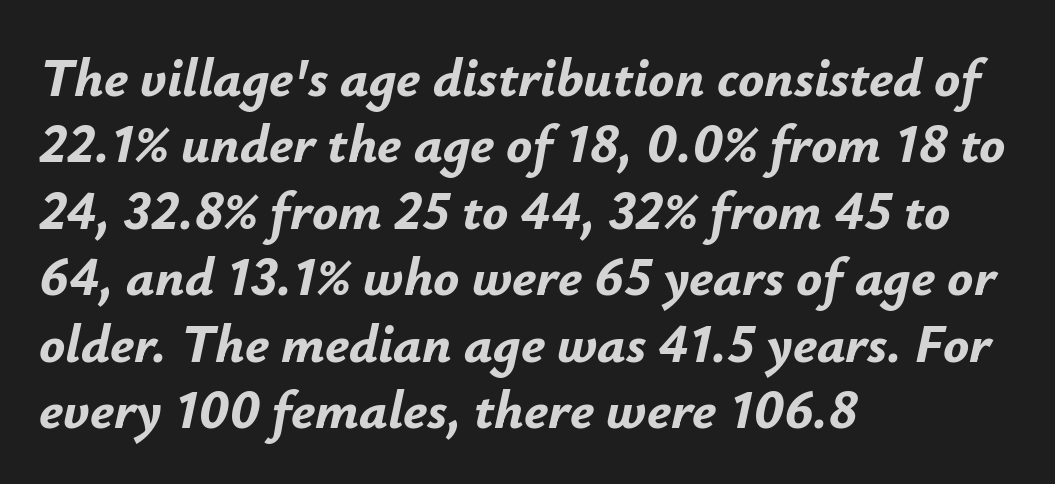
Q: Is the text bold? A: Yes.
Q: Is the text italic (slanted)? A: Yes, it leans right by about 12 degrees.
Q: Is the text underlined? A: No.
Q: How is the paragraph aligned? A: Left-aligned.
Q: Is the spacing between letters normal or unusually wide? A: Normal.
Q: Width (condensed, normal, or wide)? A: Normal.
Q: Stroke contrast? A: Low.
Q: x-height? A: Small.
Q: Monospaced? A: No.
